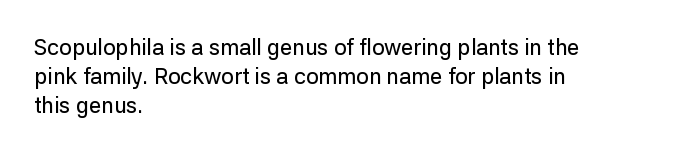
Q: Is the text italic (slanted)? A: No, it is upright.
Q: Is the text underlined? A: No.
Q: How is the paragraph aligned? A: Left-aligned.
Q: Is the spacing between letters normal or unusually wide? A: Normal.
Q: Is the spacing between lines tight, normal or loose? A: Normal.
